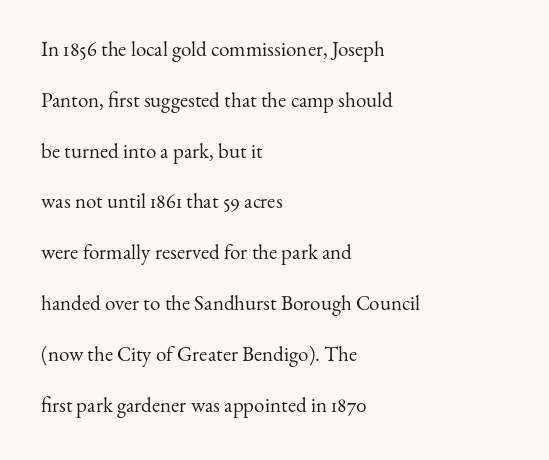
{"italic": "no", "bold": "no", "underline": "no", "align": "left", "line_spacing": "loose", "line_spacing_ratio": 2.42, "letter_spacing": "normal", "letter_spacing_em": 0.0, "glyph_px": 21}
